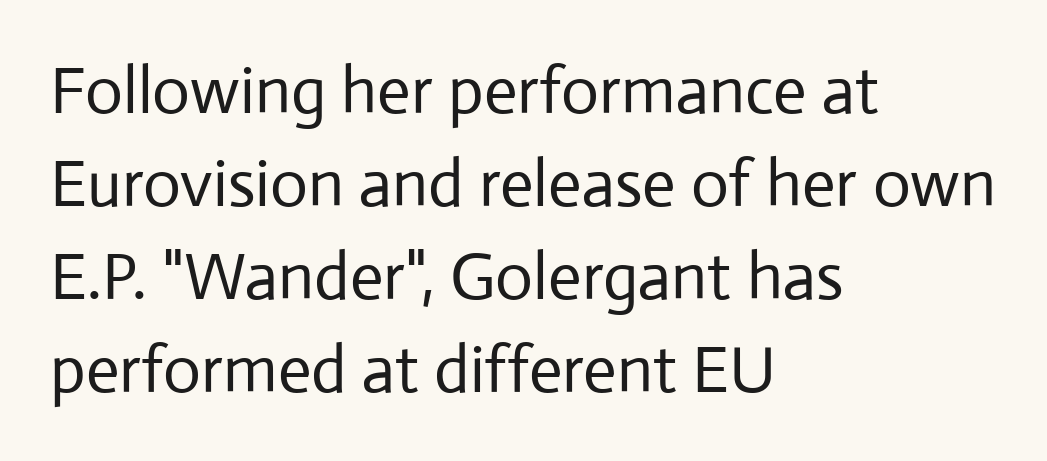
The image shows 66 px regular-weight sans-serif type, upright; set left-aligned, normal line spacing (1.41x), normal letter spacing, not underlined; low stroke contrast and a medium x-height.
